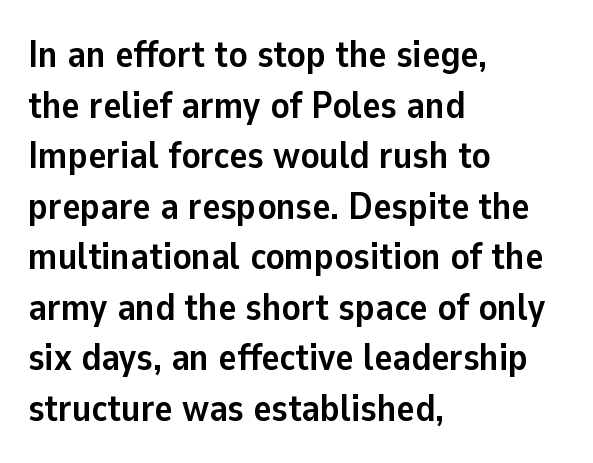
{"serif": "no", "italic": "no", "bold": "yes", "weight": "semibold", "width": "normal", "stroke_contrast": "low", "x_height": "medium", "monospaced": "no", "underline": "no", "align": "left", "line_spacing": "normal", "line_spacing_ratio": 1.33, "letter_spacing": "normal", "letter_spacing_em": 0.0, "glyph_px": 38}
